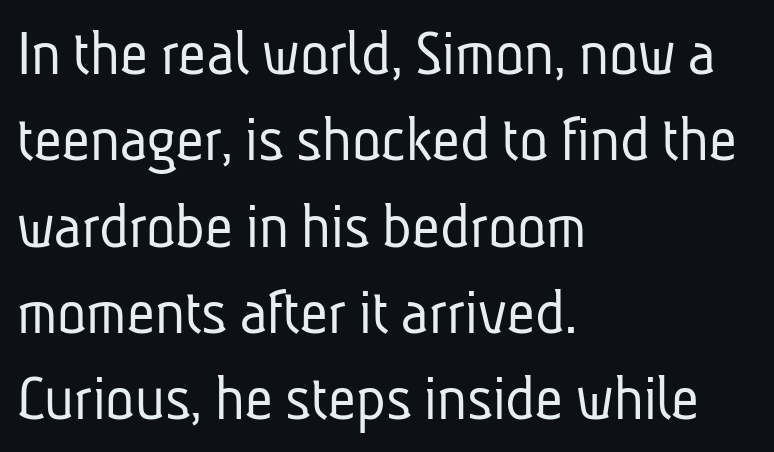
{"serif": "no", "bold": "no", "weight": "light", "width": "condensed", "stroke_contrast": "low", "x_height": "medium", "monospaced": "no", "underline": "no", "align": "left", "line_spacing": "normal", "line_spacing_ratio": 1.27, "letter_spacing": "normal", "letter_spacing_em": 0.0, "glyph_px": 68}
